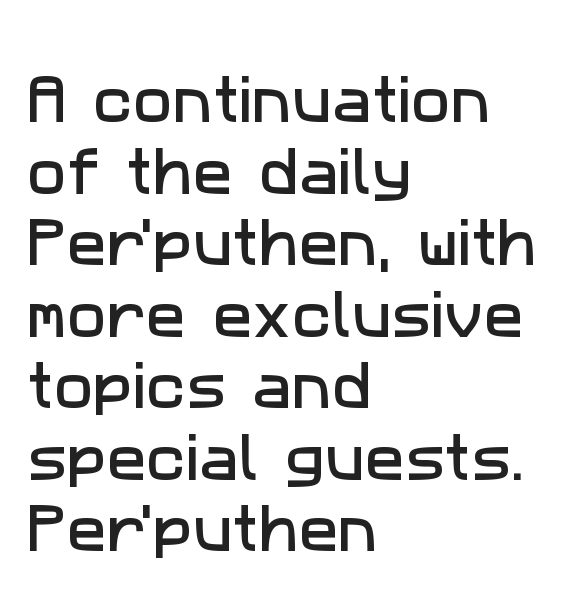
The image shows 53 px sans-serif type; set left-aligned, normal line spacing (1.35x), normal letter spacing, not underlined; low stroke contrast and a medium x-height.
